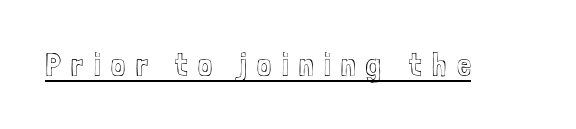
{"italic": "no", "width": "condensed", "x_height": "medium", "monospaced": "no", "underline": "yes", "letter_spacing": "wide", "letter_spacing_em": 0.33, "glyph_px": 32}
